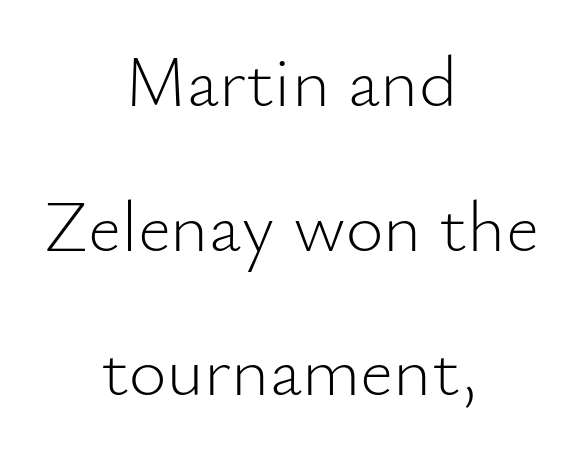
Each letter's strokes conclude bluntly, with no projecting serifs. Words float on clear page, feet unadorned. Successive baselines arrive slowly, with a big drop between each. The tracking reads as untouched default to a designer's eye. Rendered with straight, roman letterforms. Proportional: the letters do not fall into vertical columns.
